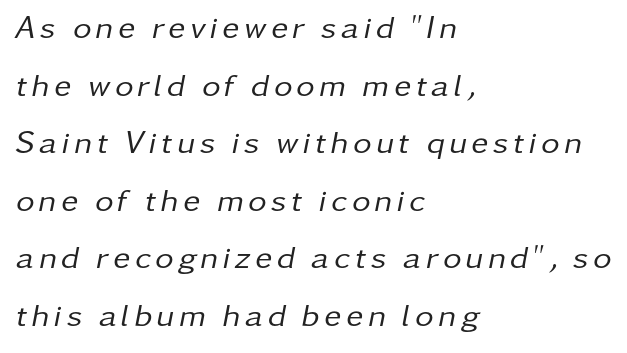
Q: Is the text bold? A: No.
Q: Is the text italic (slanted)? A: Yes, it leans right by about 11 degrees.
Q: Is the text underlined? A: No.
Q: How is the paragraph aligned? A: Left-aligned.
Q: Width (condensed, normal, or wide)? A: Normal.
Q: Stroke contrast? A: Low.
Q: x-height? A: Medium.
Q: Monospaced? A: No.
